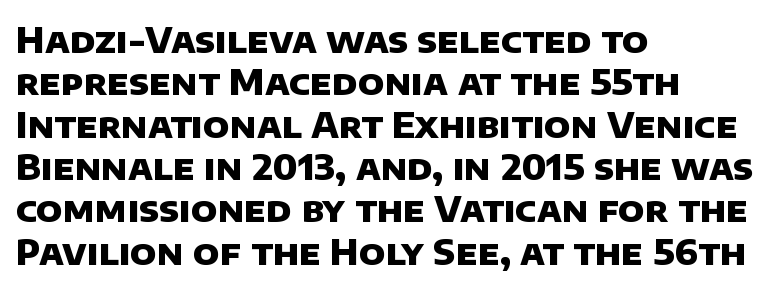
How are the letters spaced? Ordinarily, with no added tracking. This is heavy type, rendered in bold. Caption: multi-line text, flush left, ragged right. Type style note: lacks serifs. The passage shown is typed in a proportional face where columns would drift.
